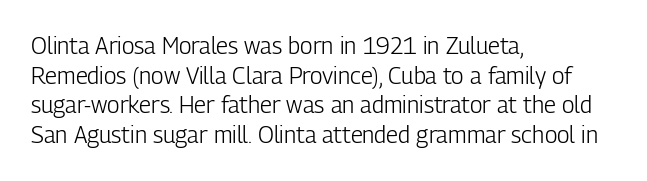
The image shows 23 px text type, upright; set left-aligned, normal line spacing (1.29x), normal letter spacing, not underlined.
